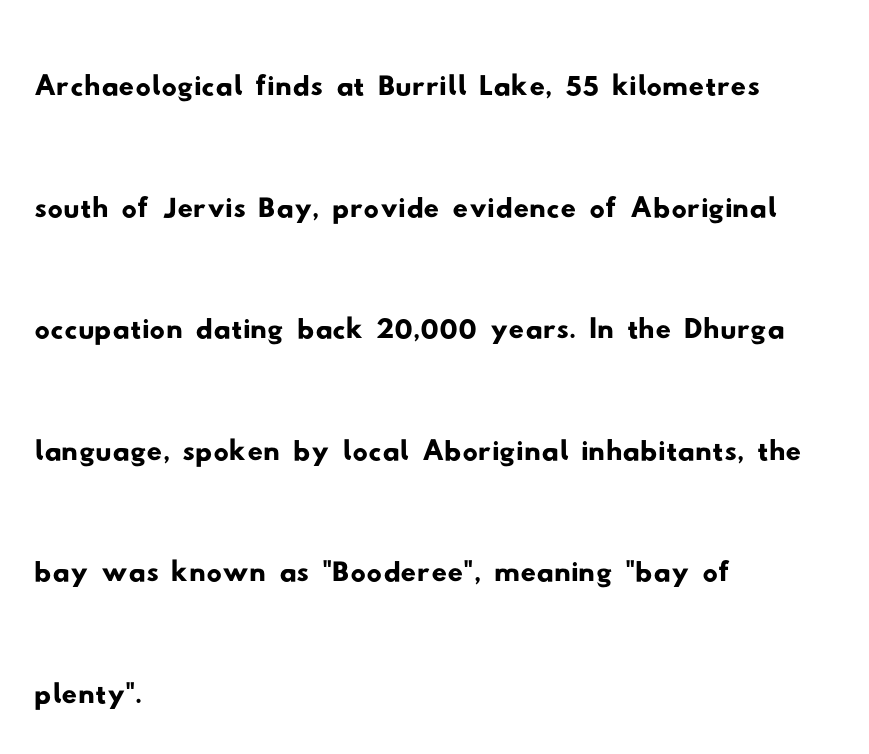
Quick note: underline off. The space between consecutive lines is moderate. You could call the tracking neutral — neither tight nor loose. The face used here is a sans, in the tradition of grotesques and geometrics. The passage shown is typed in a proportional face where columns would drift.
